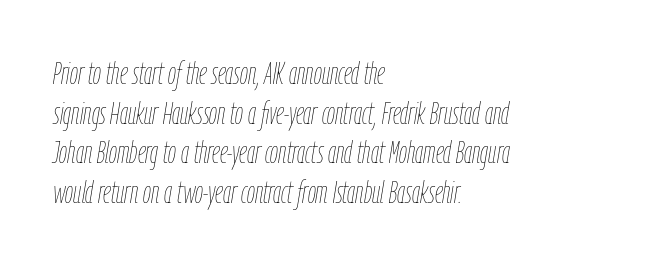
The image shows 32 px thin, condensed type, italic (leaning right); set left-aligned, line spacing 1.24x, normal letter spacing, not underlined; low stroke contrast and a medium x-height.
